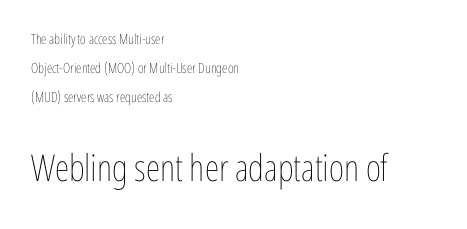
Students, observe: this is what heavily led, spacious text looks like. The rag falls on the right side of this text block. The glyphs are unaccompanied by any horizontal stroke below them. In terms of letterspacing, this is plain default setting.
